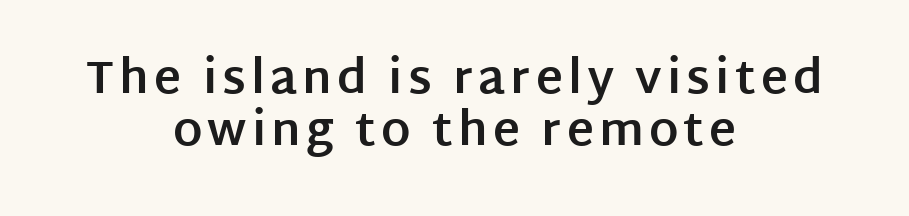
Q: Is the text bold? A: Yes.
Q: Is the text italic (slanted)? A: No, it is upright.
Q: Is the typeface a serif or a sans-serif typeface? A: Sans-serif.
Q: Is the text underlined? A: No.
Q: How is the paragraph aligned? A: Centered.
Q: Is the spacing between lines tight, normal or loose? A: Tight.
Q: Width (condensed, normal, or wide)? A: Normal.
Q: Stroke contrast? A: Low.
Q: x-height? A: Large.
Q: Monospaced? A: No.
